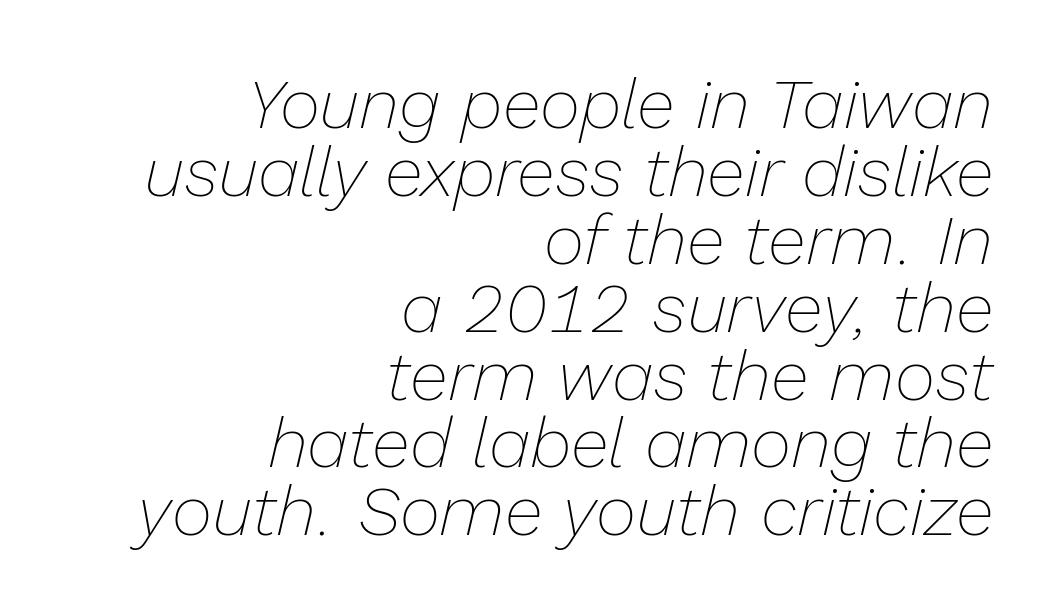
This sample trades vertical openness for compactness between lines. Right-aligned paragraph, ragged on the left. The passage shown leans; its letterforms are oblique. Check the space under the baseline: it is left empty.
